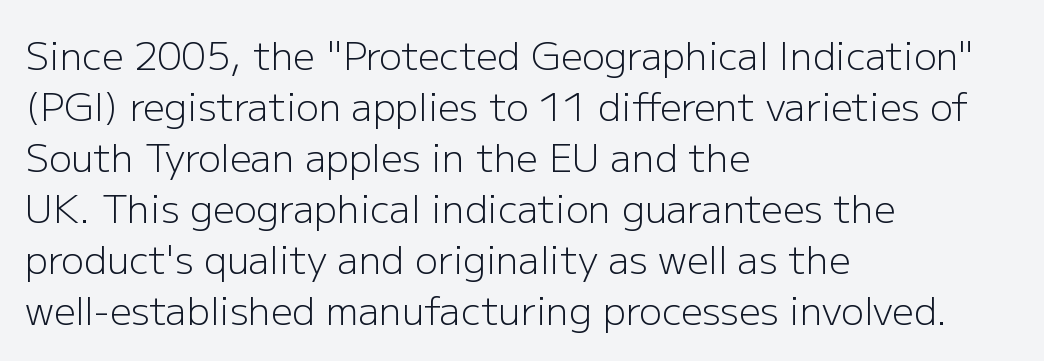
Q: Is the text bold? A: No.
Q: Is the text italic (slanted)? A: No, it is upright.
Q: Is the typeface a serif or a sans-serif typeface? A: Sans-serif.
Q: Is the text underlined? A: No.
Q: How is the paragraph aligned? A: Left-aligned.
Q: Is the spacing between letters normal or unusually wide? A: Normal.
Q: Is the spacing between lines tight, normal or loose? A: Normal.
Q: Width (condensed, normal, or wide)? A: Normal.
Q: Stroke contrast? A: Low.
Q: x-height? A: Medium.
Q: Monospaced? A: No.
